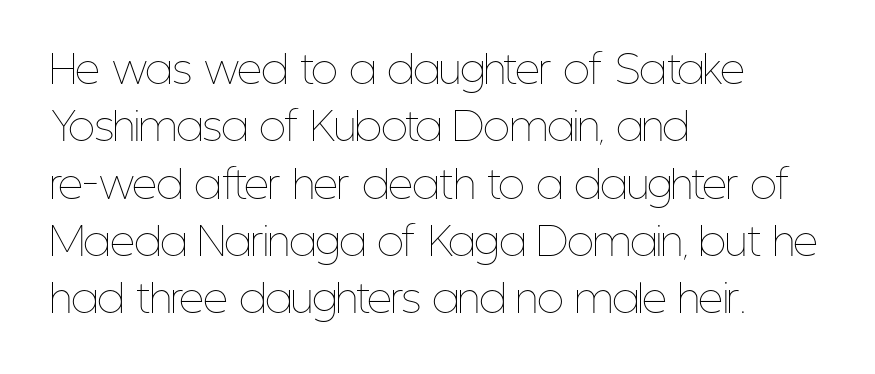
The image shows 39 px thin, condensed type, upright; set left-aligned, normal line spacing (1.47x), normal letter spacing, not underlined; low stroke contrast and a medium x-height.
